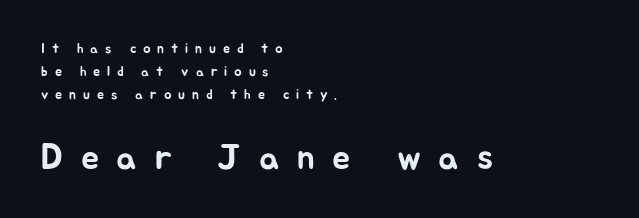
The image shows 36 px sans-serif type, upright; set left-aligned, normal line spacing (1.66x), unusually wide letter spacing (+0.49 em), not underlined; the second (bottom) block is 2.57x larger; low stroke contrast and a medium x-height.
